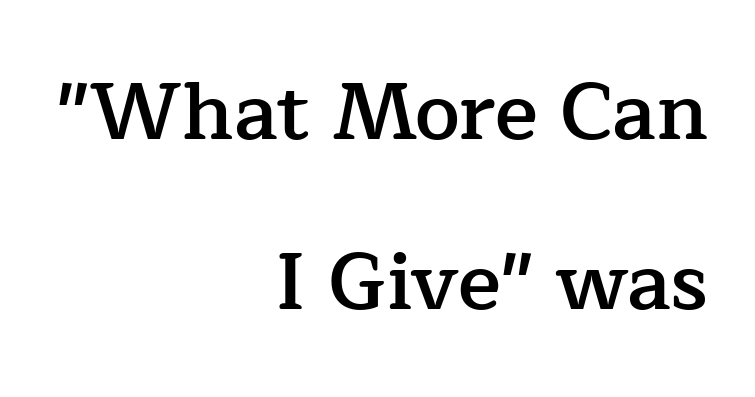
Weight check: semibold — heavier than regular, not quite bold. The rendering shows small feet on the letterforms — a serif design. The rendering uses natural spacing where letterforms have individual widths. You can tell it's not italic because the verticals are truly vertical.
